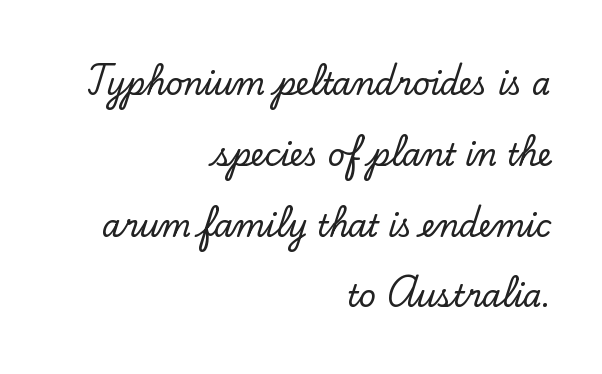
The image shows 30 px serif type; set right-aligned, loose line spacing (2.36x), normal letter spacing, not underlined; low stroke contrast and a small x-height.
